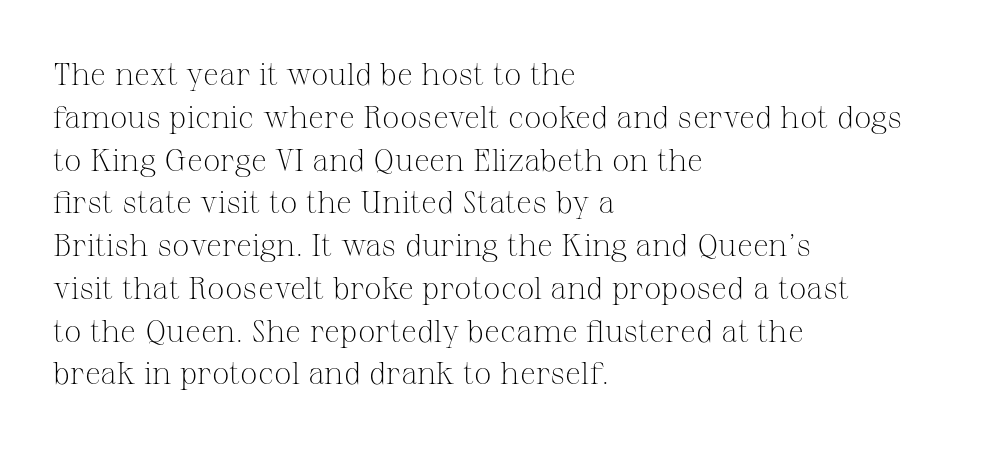
The image shows 31 px light serif type, upright; set left-aligned, normal line spacing (1.38x), normal letter spacing, not underlined; medium stroke contrast and a medium x-height.
